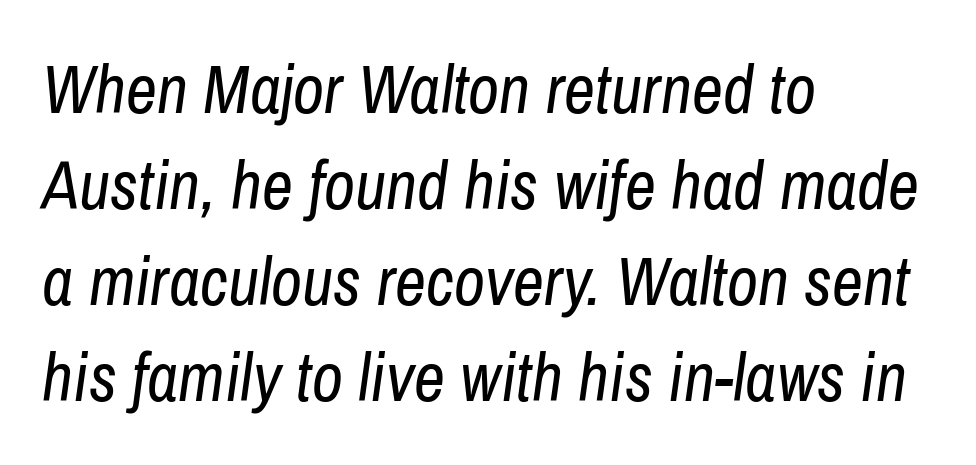
The image shows 68 px regular-weight, condensed type, italic (leaning right); set left-aligned, normal line spacing (1.41x), normal letter spacing, not underlined; low stroke contrast and a medium x-height.
